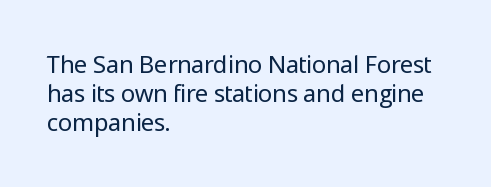
The strokes carry an ordinary text weight at most. Default kerning and tracking; the words read as compact shapes. The gap between lines stays unmarked. Does the lettering tilt? It doesn't — this is upright.
